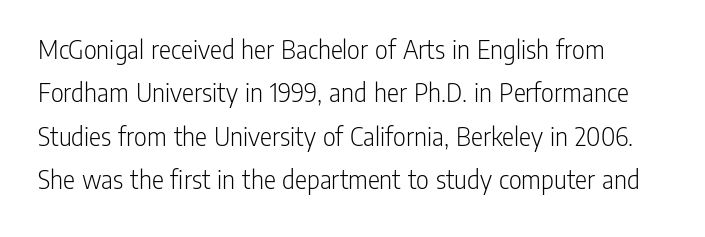
The letterforms sit shoulder to shoulder at normal distance. Proportional: the letters do not fall into vertical columns. A bare baseline throughout the passage. In terms of posture, this sample is upright. Is this a sans? Yes — the strokes have no serifs. Normally led — the rows are evenly, conventionally spaced.
